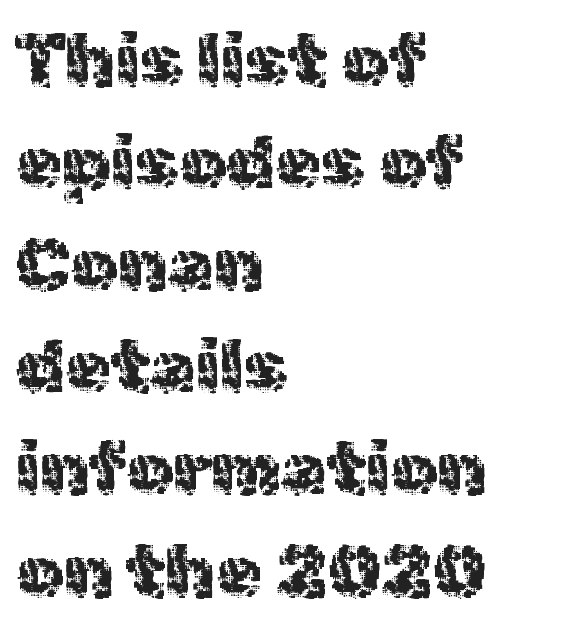
The image shows 74 px sans-serif type, upright; set left-aligned, normal line spacing (1.38x), normal letter spacing, not underlined; a medium x-height.
